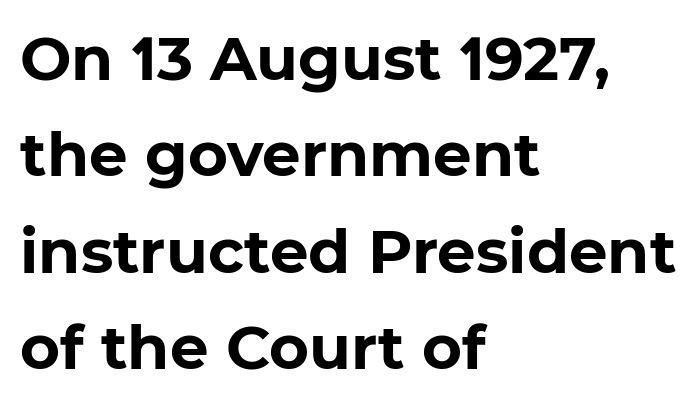
Q: Is the text bold? A: Yes.
Q: Is the typeface a serif or a sans-serif typeface? A: Sans-serif.
Q: Is the text underlined? A: No.
Q: How is the paragraph aligned? A: Left-aligned.
Q: Is the spacing between letters normal or unusually wide? A: Normal.
Q: Is the spacing between lines tight, normal or loose? A: Normal.
Q: Width (condensed, normal, or wide)? A: Normal.
Q: Stroke contrast? A: Low.
Q: x-height? A: Medium.
Q: Monospaced? A: No.
